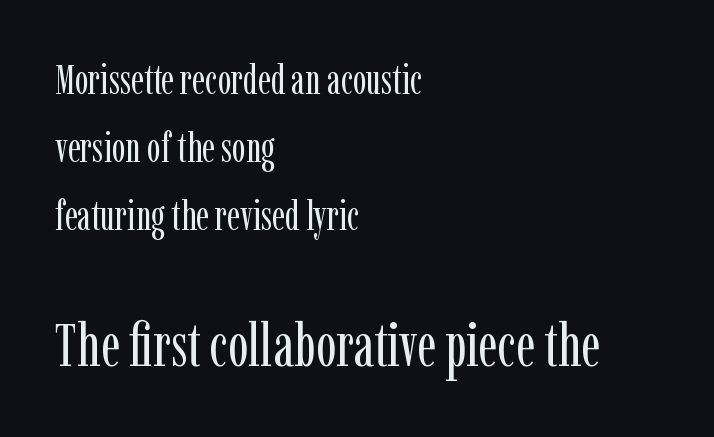
Q: Is the text bold? A: No.
Q: Is the text italic (slanted)? A: No, it is upright.
Q: Is the typeface a serif or a sans-serif typeface? A: Serif.
Q: Is the text underlined? A: No.
Q: How is the paragraph aligned? A: Left-aligned.
Q: Is the spacing between letters normal or unusually wide? A: Normal.
Q: Is the spacing between lines tight, normal or loose? A: Normal.
Q: Which block of text is set in a larger size, the first (top) or the second (bottom)? A: The second (bottom) one.
Q: Width (condensed, normal, or wide)? A: Condensed.
Q: Stroke contrast? A: Low.
Q: x-height? A: Medium.
Q: Monospaced? A: No.
